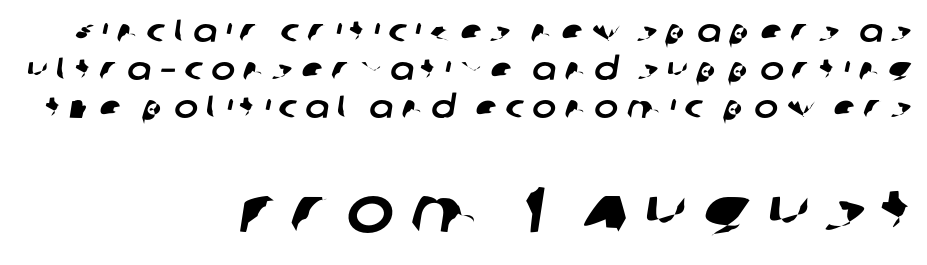
The rag falls on the left side of this text block. Is this a fixed-width face? No — the glyphs have proportional, varying widths. The emphasis by scale lands on block number two, below. The specimen omits any rule beneath the text block's lines.
